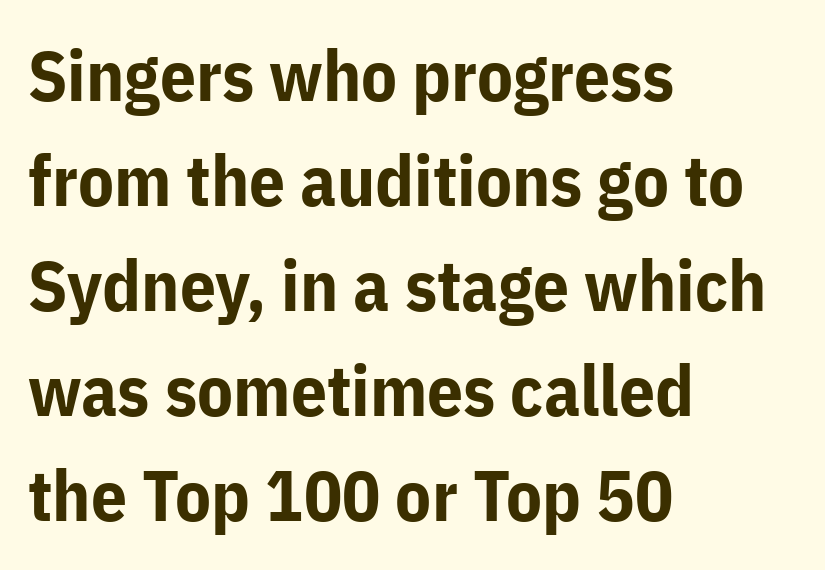
{"serif": "no", "italic": "no", "bold": "yes", "weight": "bold", "width": "normal", "stroke_contrast": "low", "x_height": "medium", "monospaced": "no", "underline": "no", "align": "left", "line_spacing": "normal", "line_spacing_ratio": 1.48, "letter_spacing": "normal", "letter_spacing_em": 0.0, "glyph_px": 71}
